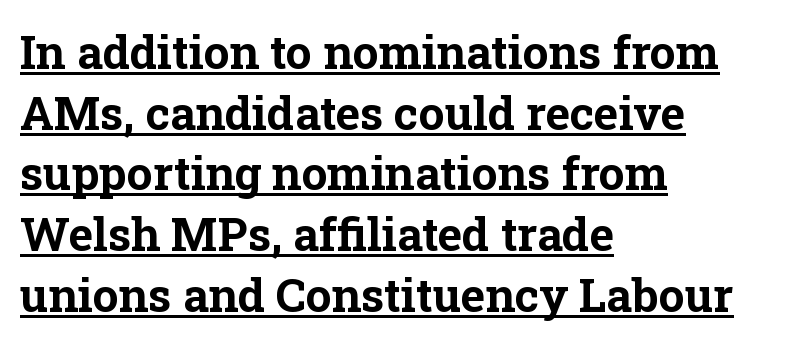
{"serif": "yes", "italic": "no", "bold": "yes", "weight": "bold", "width": "normal", "stroke_contrast": "low", "x_height": "medium", "monospaced": "no", "underline": "yes", "align": "left", "line_spacing": "normal", "line_spacing_ratio": 1.32, "letter_spacing": "normal", "letter_spacing_em": 0.0, "glyph_px": 46}
